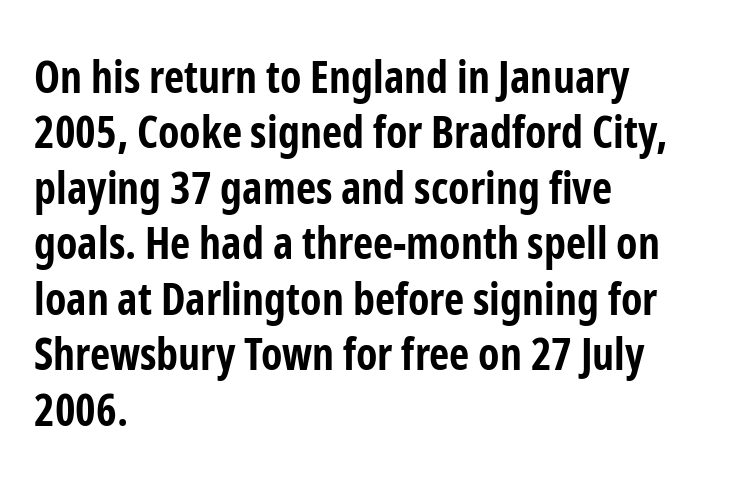
The image shows 44 px bold, condensed sans-serif type, upright; set left-aligned, normal line spacing (1.26x), normal letter spacing, not underlined; low stroke contrast and a medium x-height.
